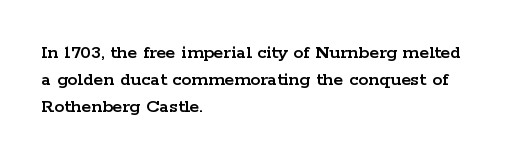
The image shows 20 px text type, upright; set left-aligned, normal line spacing (1.35x), normal letter spacing, not underlined.
